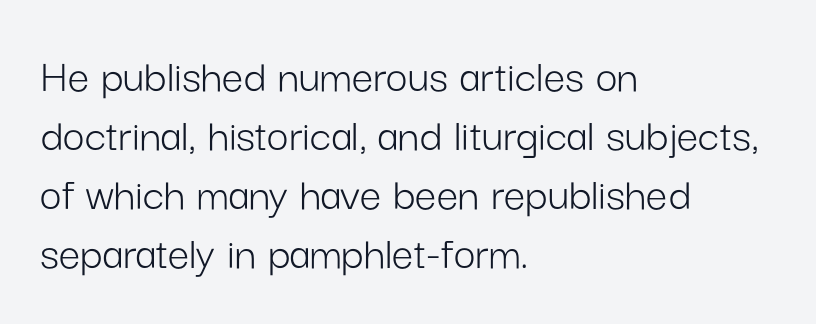
The image shows 48 px light sans-serif type, upright; set left-aligned, line spacing 1.23x, normal letter spacing, not underlined; low stroke contrast and a medium x-height.
